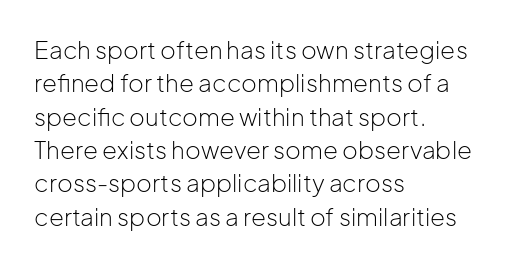
{"italic": "no", "bold": "no", "underline": "no", "align": "left", "line_spacing": "normal", "line_spacing_ratio": 1.39, "letter_spacing": "normal", "letter_spacing_em": 0.0, "glyph_px": 24}
